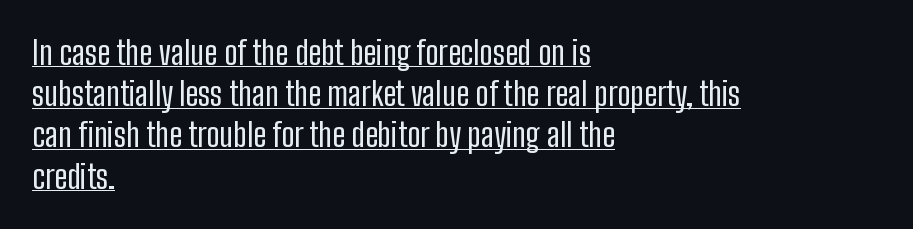
{"serif": "no", "italic": "no", "bold": "no", "weight": "regular", "width": "condensed", "stroke_contrast": "low", "x_height": "medium", "monospaced": "no", "underline": "yes", "align": "left", "line_spacing": "normal", "line_spacing_ratio": 1.25, "letter_spacing": "normal", "letter_spacing_em": 0.0, "glyph_px": 33}
